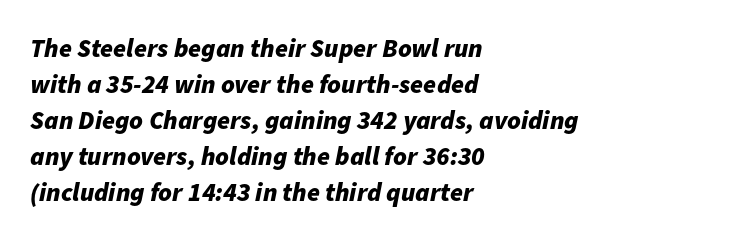
Q: Is the text bold? A: Yes.
Q: Is the text italic (slanted)? A: Yes, it leans right by about 11 degrees.
Q: Is the text underlined? A: No.
Q: How is the paragraph aligned? A: Left-aligned.
Q: Is the spacing between letters normal or unusually wide? A: Normal.
Q: Is the spacing between lines tight, normal or loose? A: Normal.
